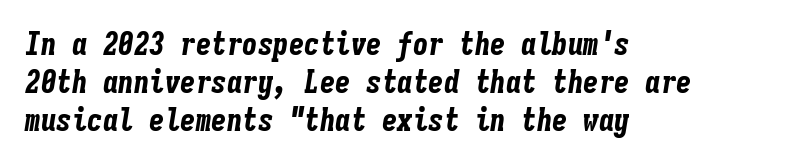
The rendering uses typewriter-style spacing with identical character cells. A bare baseline throughout the passage. The ragged edge is on the right, which tells us the setting is flush left. Rendered with sloped, italic letterforms.
